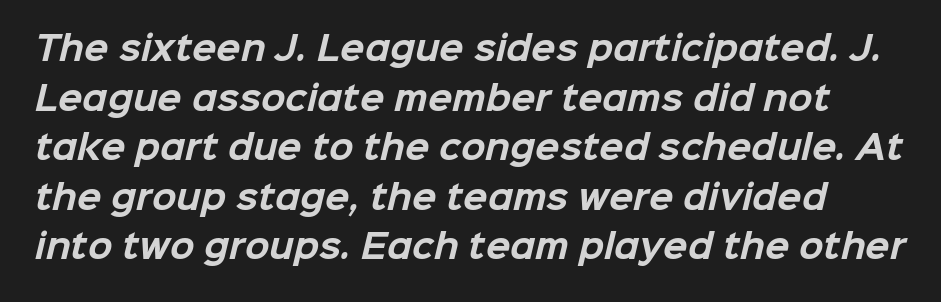
{"serif": "no", "bold": "yes", "weight": "bold", "width": "normal", "stroke_contrast": "low", "x_height": "medium", "monospaced": "no", "underline": "no", "line_spacing": "normal", "line_spacing_ratio": 1.55, "letter_spacing": "normal", "letter_spacing_em": 0.0, "glyph_px": 32}
